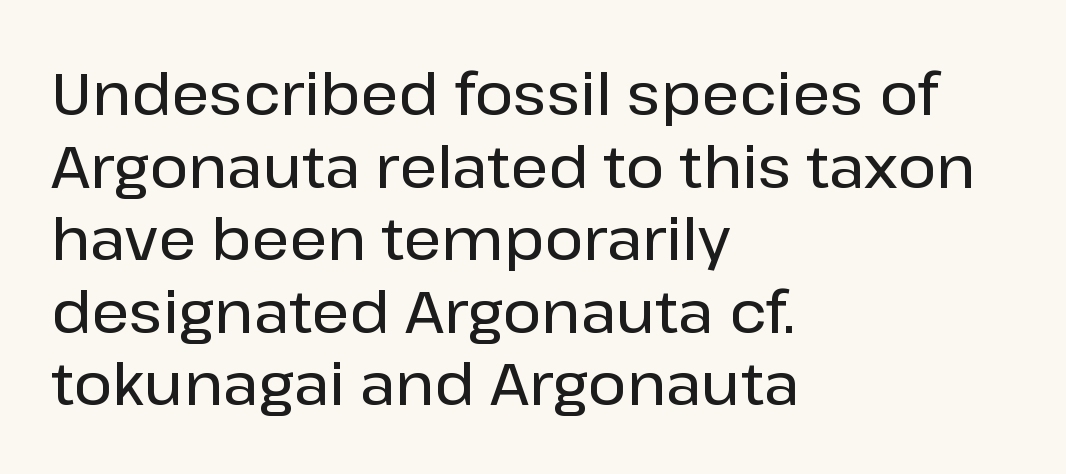
{"serif": "no", "italic": "no", "width": "normal", "stroke_contrast": "low", "x_height": "medium", "monospaced": "no", "underline": "no", "align": "left", "line_spacing_ratio": 1.23, "letter_spacing": "normal", "letter_spacing_em": 0.0, "glyph_px": 59}
